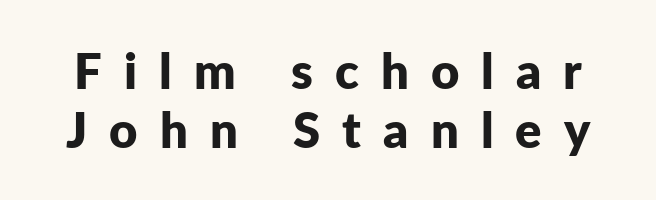
The image shows 49 px bold sans-serif type, upright; set line spacing 1.21x, unusually wide letter spacing (+0.45 em), not underlined; low stroke contrast and a medium x-height.
